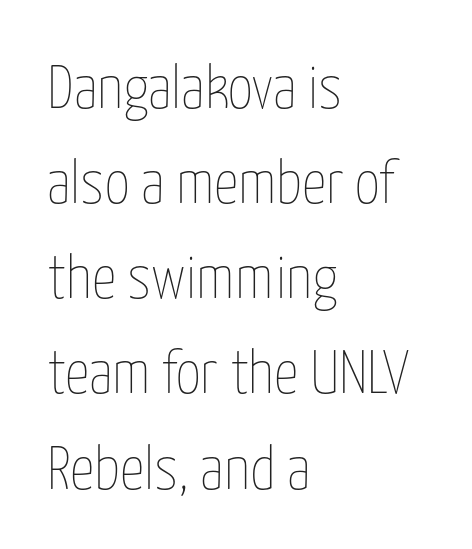
Q: Is the text bold? A: No.
Q: Is the text italic (slanted)? A: No, it is upright.
Q: Is the text underlined? A: No.
Q: How is the paragraph aligned? A: Left-aligned.
Q: Is the spacing between letters normal or unusually wide? A: Normal.
Q: Is the spacing between lines tight, normal or loose? A: Normal.
Q: Width (condensed, normal, or wide)? A: Condensed.
Q: Stroke contrast? A: Low.
Q: x-height? A: Medium.
Q: Monospaced? A: No.
